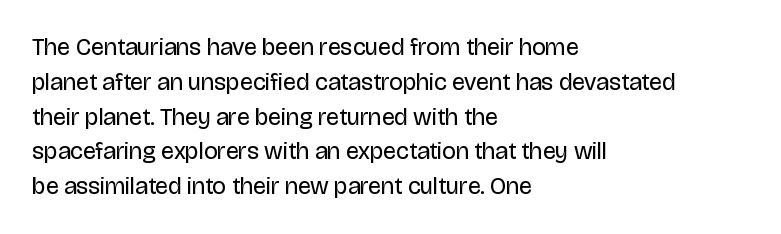
{"italic": "no", "bold": "no", "underline": "no", "align": "left", "line_spacing": "normal", "line_spacing_ratio": 1.45, "letter_spacing": "normal", "letter_spacing_em": 0.0, "glyph_px": 24}
